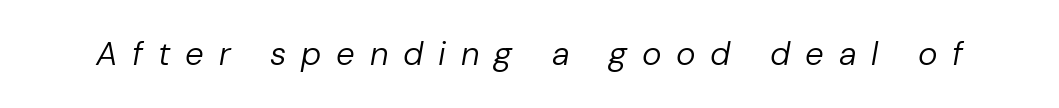
Check the space under the baseline: it is left empty. A quiet, ordinary-to-light weight characterises the typeface. There's an unmistakable incline to the writing here. The tracking jumps out immediately: characters are airy and widely separated.
